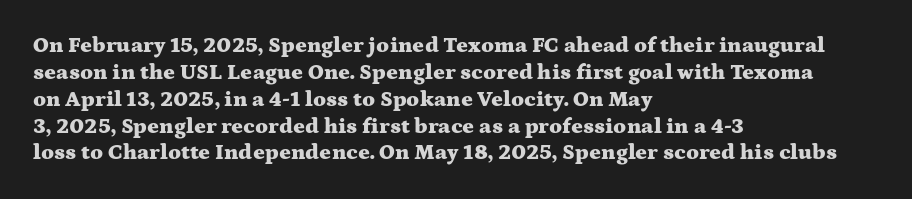
The image shows 22 px bold type, upright; set left-aligned, line spacing 1.22x, normal letter spacing, not underlined.
